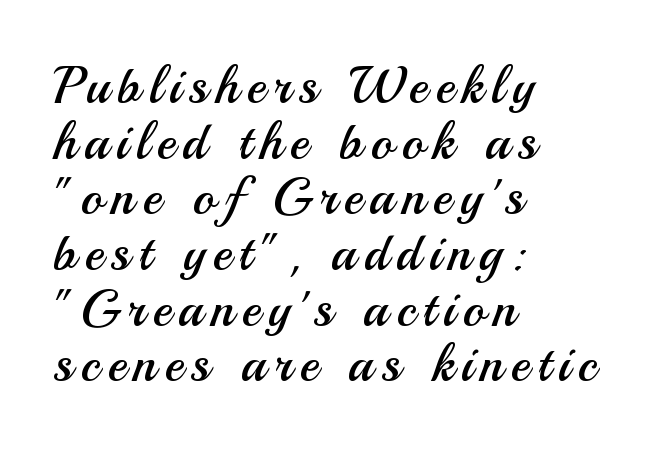
{"serif": "no", "bold": "no", "weight": "regular", "width": "normal", "stroke_contrast": "medium", "x_height": "small", "monospaced": "no", "underline": "no", "align": "left", "line_spacing": "tight", "line_spacing_ratio": 1.07, "glyph_px": 52}
